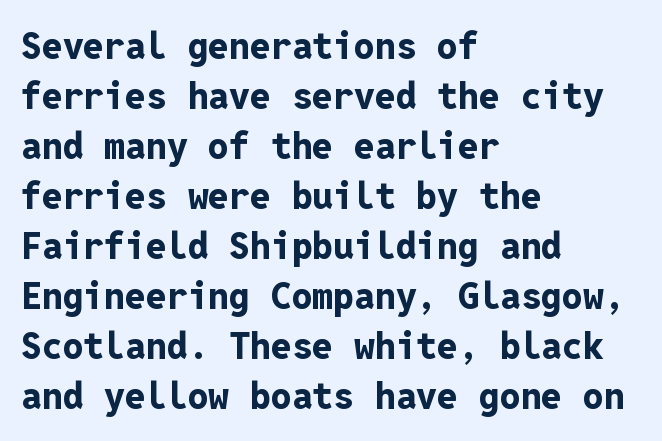
{"serif": "no", "italic": "no", "bold": "yes", "weight": "bold", "width": "normal", "stroke_contrast": "low", "x_height": "medium", "monospaced": "yes", "underline": "no", "align": "left", "line_spacing": "normal", "line_spacing_ratio": 1.35, "letter_spacing": "normal", "letter_spacing_em": 0.0, "glyph_px": 37}
